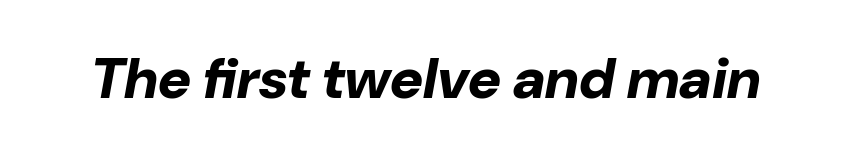
The passage shown is not underscored anywhere. A typesetter would call this proportional, since set widths differ per character. Standard letterfit; no display-style spreading of the glyphs. Would a proofreader flag this as italicized? Yes.
